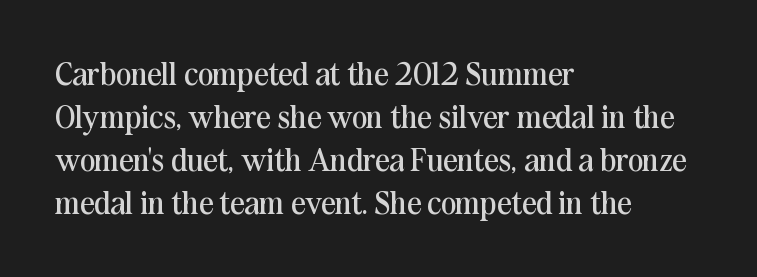
Q: Is the text bold? A: No.
Q: Is the text italic (slanted)? A: No, it is upright.
Q: Is the typeface a serif or a sans-serif typeface? A: Serif.
Q: Is the text underlined? A: No.
Q: How is the paragraph aligned? A: Left-aligned.
Q: Is the spacing between letters normal or unusually wide? A: Normal.
Q: Is the spacing between lines tight, normal or loose? A: Normal.
Q: Width (condensed, normal, or wide)? A: Normal.
Q: Stroke contrast? A: Medium.
Q: x-height? A: Medium.
Q: Monospaced? A: No.
